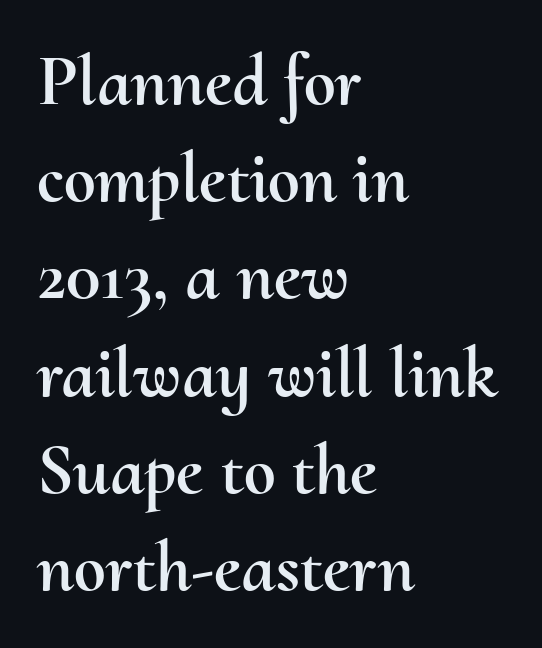
You could call the tracking neutral — neither tight nor loose. Check under the words: just untouched page. The space between consecutive lines is moderate. Unlike italic type, these characters show no tilt at all. Looks like regular typesetting: each glyph gets only the width it needs. Layout note: lines flush left.
